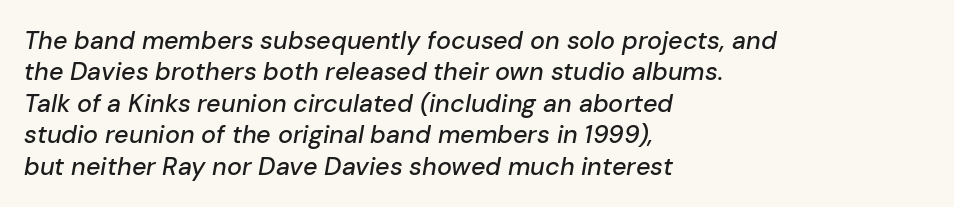
The image shows 25 px text type, italic (leaning right); set left-aligned, normal line spacing (1.26x), normal letter spacing, not underlined.
